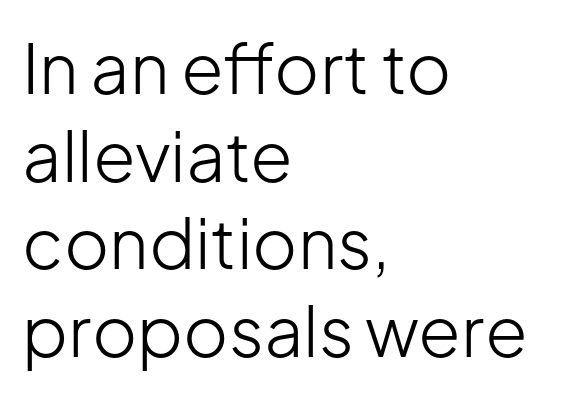
The type is set solid horizontally, with unmodified tracking. Ordinary non-slanted type is in use. The cut favours lightness, reaching ordinary text weight at its darkest. One glance says typical: line gaps are just what's usual. Does the copy run flush right? No — it runs flush left. Letters rest on an invisible, unmarked baseline.
